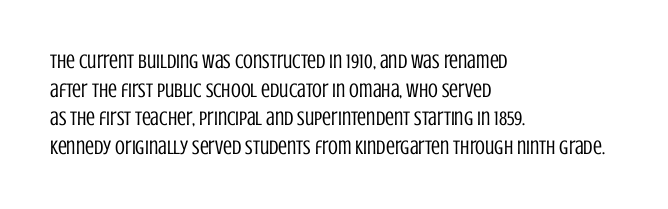
{"italic": "no", "bold": "no", "underline": "no", "align": "left", "line_spacing": "normal", "line_spacing_ratio": 1.43, "letter_spacing": "normal", "letter_spacing_em": 0.0, "glyph_px": 20}
